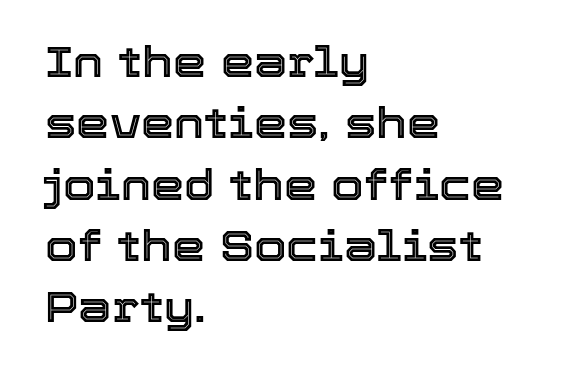
Q: Is the text italic (slanted)? A: No, it is upright.
Q: Is the text underlined? A: No.
Q: How is the paragraph aligned? A: Left-aligned.
Q: Is the spacing between letters normal or unusually wide? A: Normal.
Q: Is the spacing between lines tight, normal or loose? A: Normal.
Q: Width (condensed, normal, or wide)? A: Normal.
Q: x-height? A: Medium.
Q: Monospaced? A: No.
